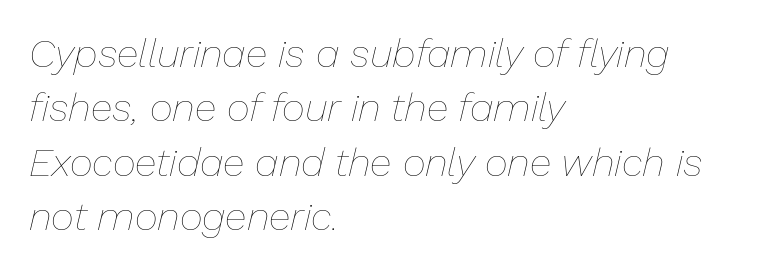
Is this a fixed-width face? No — the glyphs have proportional, varying widths. The compositor pushed each line to the left boundary. Nobody touched the tracking dial on this one. This sample uses an oblique cut, with every glyph tilted off the vertical. Bare-footed words on every line.
